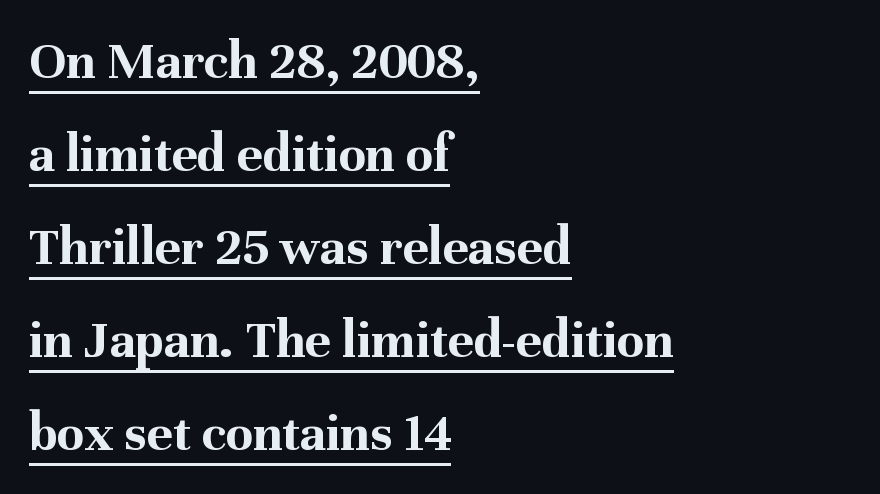
{"serif": "yes", "italic": "no", "bold": "yes", "weight": "bold", "width": "normal", "stroke_contrast": "medium", "x_height": "medium", "monospaced": "no", "underline": "yes", "align": "left", "line_spacing": "normal", "line_spacing_ratio": 1.69, "letter_spacing": "normal", "letter_spacing_em": 0.0, "glyph_px": 55}
